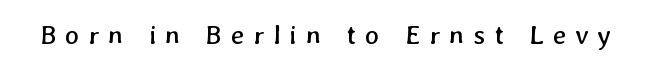
Q: Is the text bold? A: No.
Q: Is the text underlined? A: No.
Q: Is the spacing between letters normal or unusually wide? A: Unusually wide.
